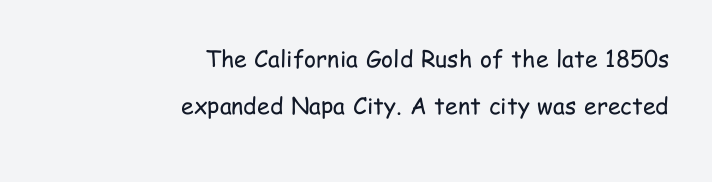
{"italic": "no", "bold": "no", "underline": "no", "align": "right", "line_spacing": "loose", "line_spacing_ratio": 2.06, "letter_spacing": "normal", "letter_spacing_em": 0.0, "glyph_px": 23}
